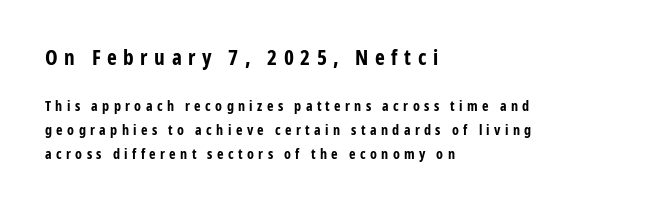
Q: Is the text bold? A: Yes.
Q: Is the text italic (slanted)? A: No, it is upright.
Q: Is the text underlined? A: No.
Q: How is the paragraph aligned? A: Left-aligned.
Q: Is the spacing between letters normal or unusually wide? A: Unusually wide.
Q: Which block of text is set in a larger size, the first (top) or the second (bottom)? A: The first (top) one.
